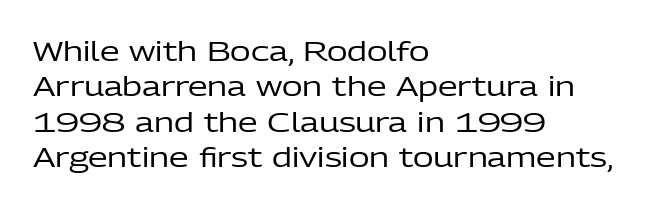
{"serif": "no", "italic": "no", "bold": "no", "weight": "regular", "width": "normal", "stroke_contrast": "low", "x_height": "medium", "monospaced": "no", "underline": "no", "align": "left", "line_spacing": "normal", "line_spacing_ratio": 1.26, "letter_spacing": "normal", "letter_spacing_em": 0.0, "glyph_px": 28}
